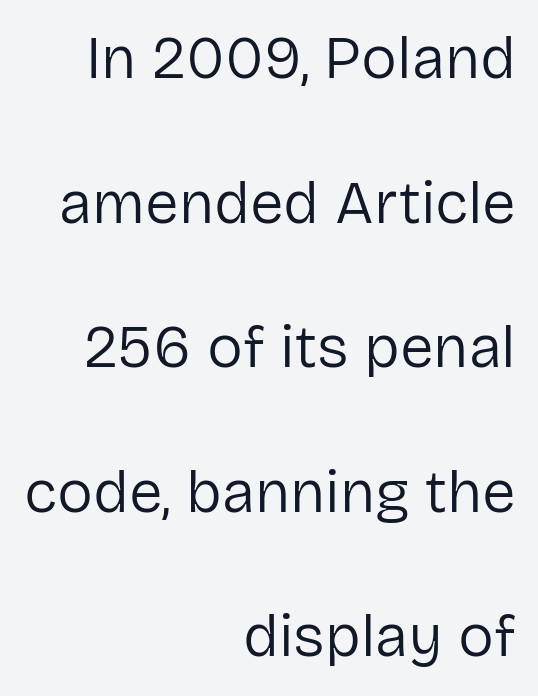
Q: Is the text bold? A: No.
Q: Is the text italic (slanted)? A: No, it is upright.
Q: Is the typeface a serif or a sans-serif typeface? A: Sans-serif.
Q: Is the text underlined? A: No.
Q: How is the paragraph aligned? A: Right-aligned.
Q: Is the spacing between letters normal or unusually wide? A: Normal.
Q: Is the spacing between lines tight, normal or loose? A: Loose.
Q: Width (condensed, normal, or wide)? A: Normal.
Q: Stroke contrast? A: Low.
Q: x-height? A: Medium.
Q: Monospaced? A: No.
